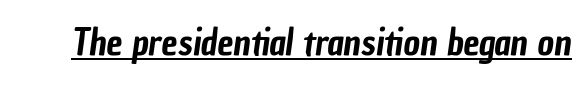
Compared with typical body copy, the letter spacing here is the same. Check where the strokes stop: nothing finishes them off — pure sans. Each letter keeps its own natural width here, so spacing adapts to shape. This is underlined copy, the kind a proofreader might mark for attention.
